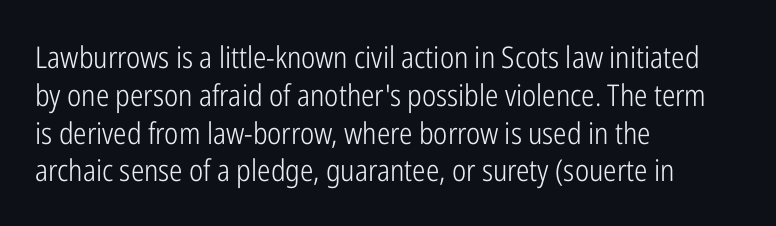
{"serif": "no", "italic": "no", "bold": "no", "weight": "light", "width": "condensed", "stroke_contrast": "low", "x_height": "medium", "monospaced": "no", "underline": "no", "align": "left", "line_spacing": "normal", "line_spacing_ratio": 1.26, "letter_spacing": "normal", "letter_spacing_em": 0.0, "glyph_px": 30}
